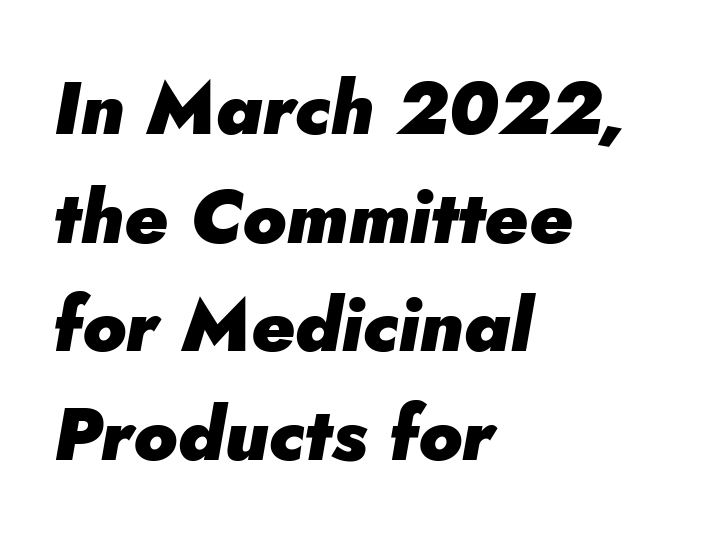
The image shows 75 px heavy type, italic (leaning right); set left-aligned, normal line spacing (1.45x), normal letter spacing, not underlined; low stroke contrast and a small x-height.
